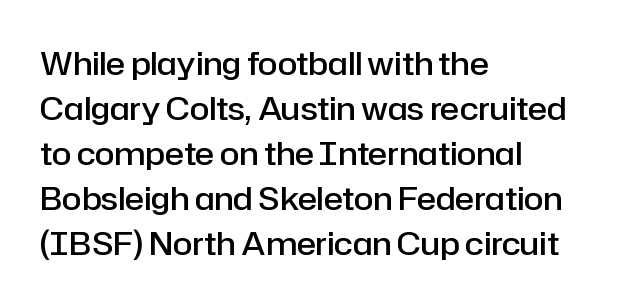
The image shows 32 px semibold sans-serif type, upright; set left-aligned, normal line spacing (1.41x), normal letter spacing, not underlined; low stroke contrast and a medium x-height.
